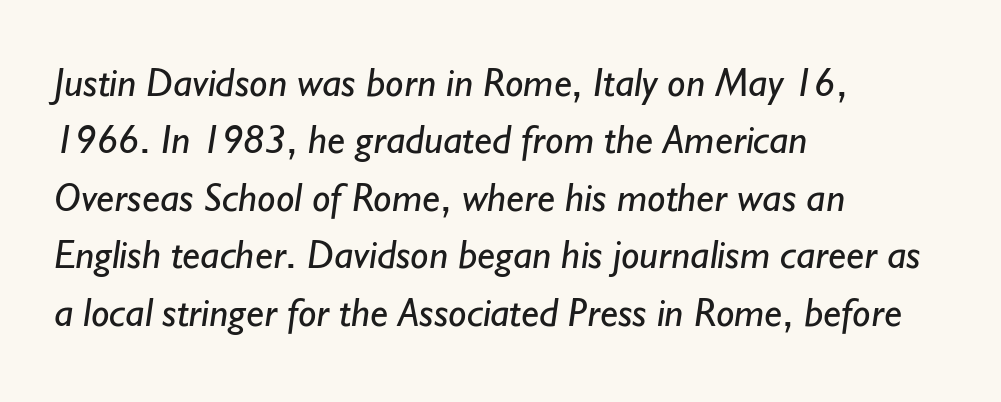
Check where the strokes stop: nothing finishes them off — pure sans. Is this a fixed-width face? No — the glyphs have proportional, varying widths. Weight: in the light-to-regular range. The paragraph has a hard left edge and a soft right edge. These lines keep a tight, regular rhythm from letter to letter. Honestly, the row spacing looks completely unremarkable.
